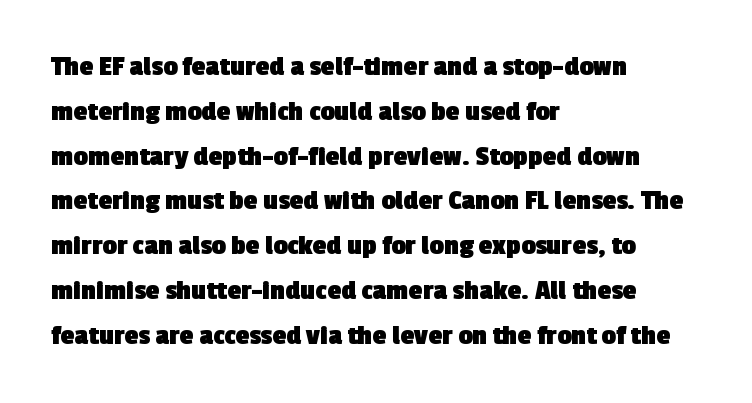
{"serif": "no", "bold": "yes", "weight": "heavy", "width": "normal", "x_height": "medium", "monospaced": "no", "underline": "no", "align": "left", "line_spacing": "normal", "line_spacing_ratio": 1.6, "letter_spacing": "normal", "letter_spacing_em": 0.0, "glyph_px": 28}
